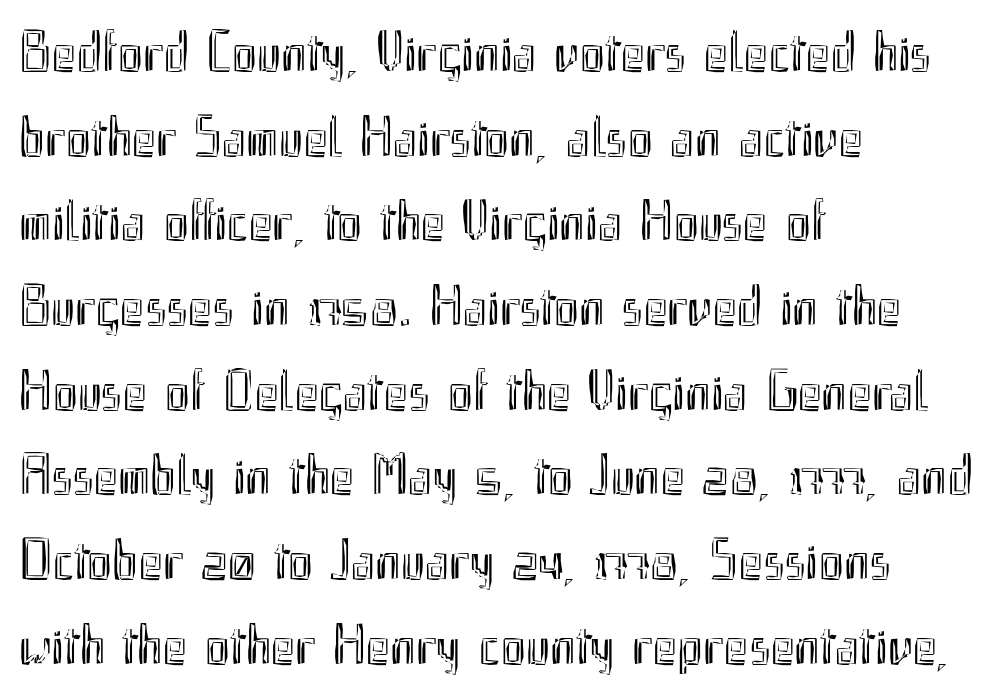
Q: Is the text italic (slanted)? A: No, it is upright.
Q: Is the text underlined? A: No.
Q: How is the paragraph aligned? A: Left-aligned.
Q: Is the spacing between letters normal or unusually wide? A: Normal.
Q: Is the spacing between lines tight, normal or loose? A: Normal.
Q: Width (condensed, normal, or wide)? A: Condensed.
Q: x-height? A: Small.
Q: Monospaced? A: No.
